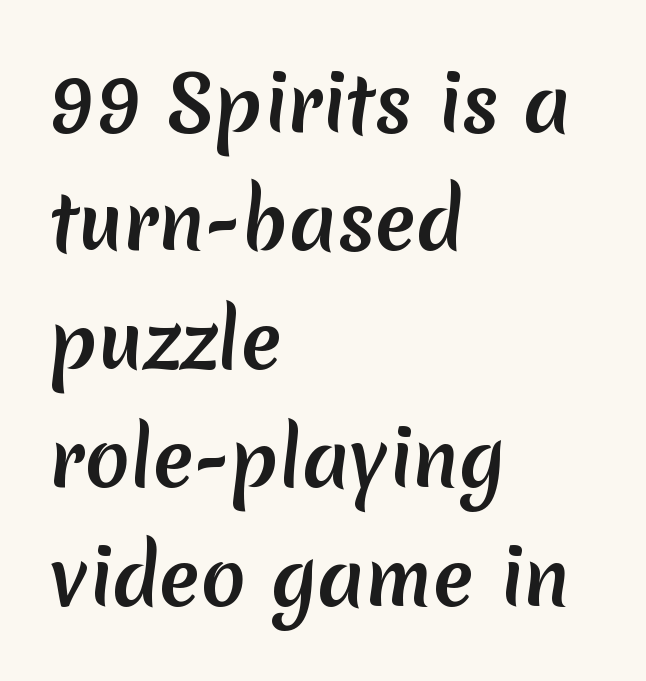
{"serif": "no", "width": "normal", "stroke_contrast": "medium", "x_height": "medium", "monospaced": "no", "underline": "no", "align": "left", "line_spacing": "normal", "line_spacing_ratio": 1.58, "letter_spacing": "normal", "letter_spacing_em": 0.0, "glyph_px": 75}
